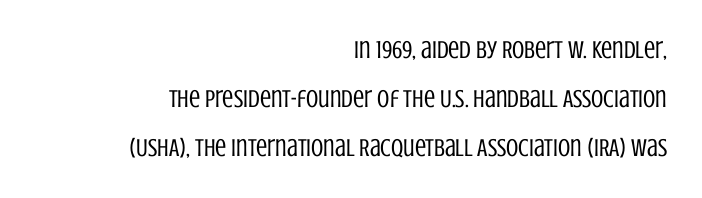
{"italic": "no", "bold": "no", "underline": "no", "align": "right", "line_spacing": "loose", "line_spacing_ratio": 1.97, "letter_spacing": "normal", "letter_spacing_em": 0.0, "glyph_px": 25}
